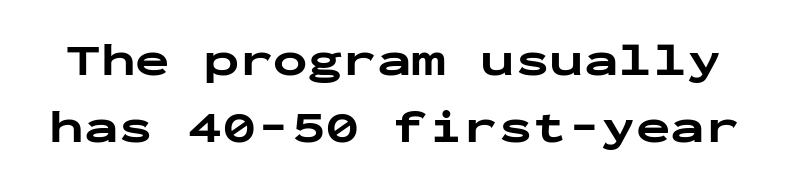
The image shows 46 px bold, wide sans-serif type, upright, monospaced; set normal line spacing (1.45x), normal letter spacing, not underlined; low stroke contrast and a medium x-height.
